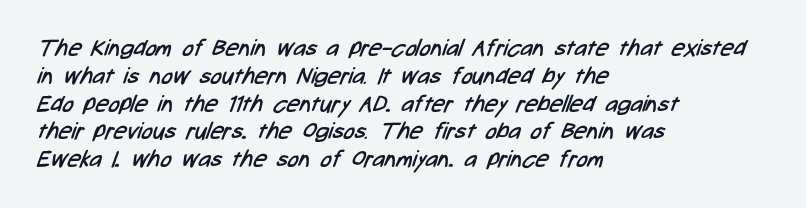
Quick note: underline off. Students, note that the glyphs here touch the page at normal intervals. Vertical stems look standard width or narrower in stroke. These lines are set flush left with a ragged right edge.
